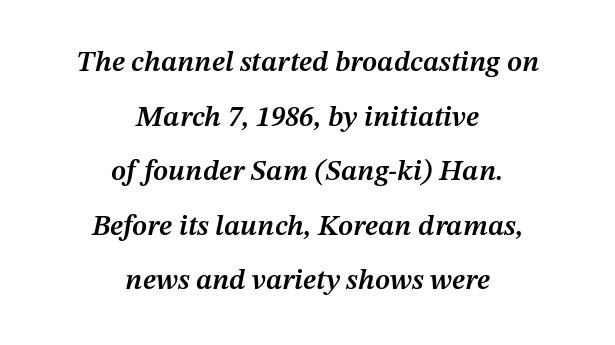
Q: Is the text bold? A: Semi-bold.
Q: Is the text italic (slanted)? A: Yes, it leans right by about 12 degrees.
Q: Is the text underlined? A: No.
Q: How is the paragraph aligned? A: Centered.
Q: Is the spacing between letters normal or unusually wide? A: Normal.
Q: Width (condensed, normal, or wide)? A: Normal.
Q: Stroke contrast? A: Medium.
Q: x-height? A: Medium.
Q: Monospaced? A: No.
